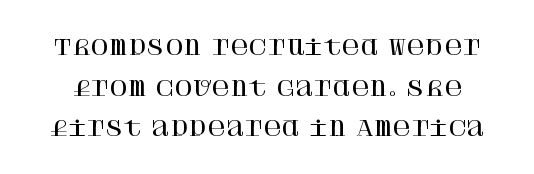
The image shows 20 px text type, upright; set loose line spacing (2.03x), normal letter spacing, not underlined.
